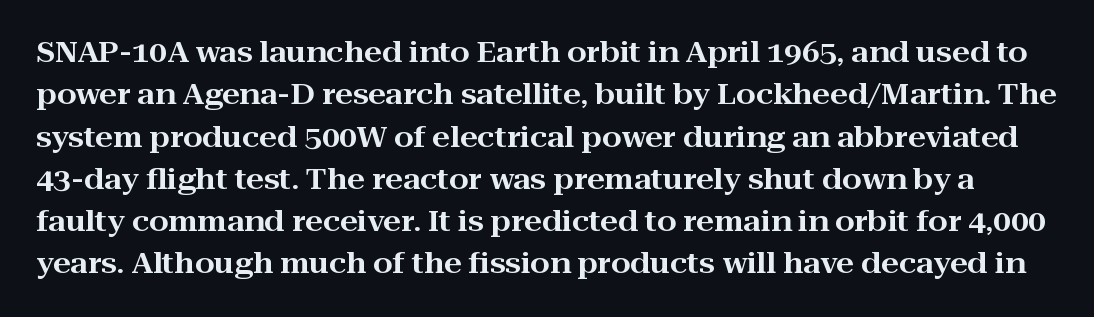
The image shows 28 px wide serif type, upright; set normal line spacing (1.51x), normal letter spacing, not underlined; high stroke contrast and a medium x-height.
